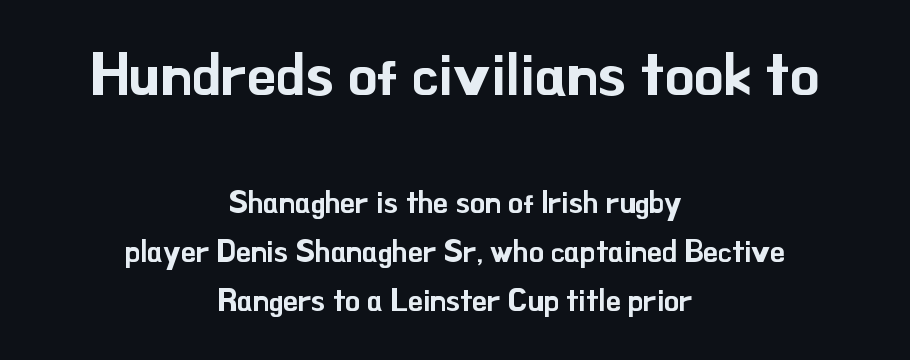
Notice how the stems are strictly vertical — no italics here. Whoever set this made the first block the dominant, larger element. The paragraph has two soft edges and a firm central axis. Letter spacing: default. Any mark beneath the type? The region is blank. This sample uses a sans-serif face.
